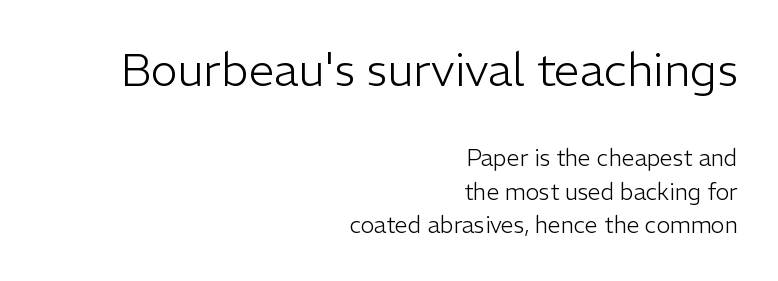
Visually, the top section dominates because its glyphs are scaled up. The letters advance in unequal steps, a hallmark of proportional type. Rendered with straight, roman letterforms. The lines sit at an ordinary, default distance from one another.
